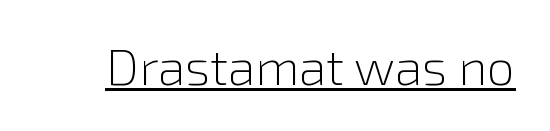
{"serif": "no", "italic": "no", "bold": "no", "weight": "light", "width": "normal", "stroke_contrast": "low", "x_height": "medium", "monospaced": "no", "underline": "yes", "letter_spacing": "normal", "letter_spacing_em": 0.0, "glyph_px": 50}
